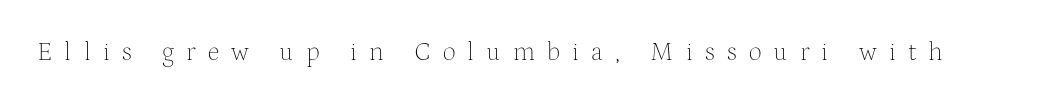
Q: Is the text bold? A: No.
Q: Is the text italic (slanted)? A: No, it is upright.
Q: Is the text underlined? A: No.
Q: Is the spacing between letters normal or unusually wide? A: Unusually wide.
